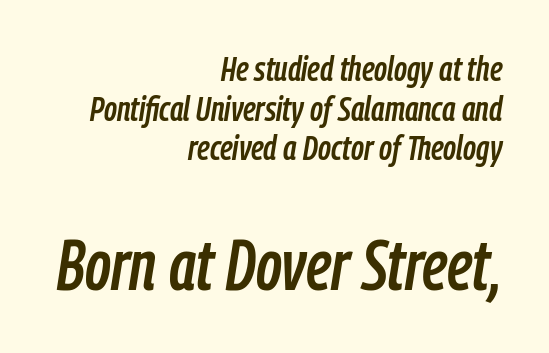
The image shows 70 px condensed type, italic (leaning right); set right-aligned, tight line spacing (1.13x), normal letter spacing, not underlined; the second (bottom) block is 2.0x larger; low stroke contrast and a medium x-height.
